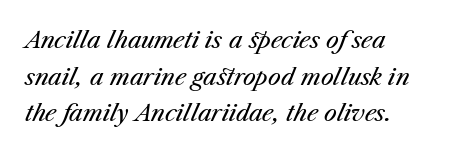
{"italic": "yes", "lean": "right", "slant_degrees": 23, "bold": "no", "underline": "no", "align": "left", "line_spacing": "normal", "line_spacing_ratio": 1.59, "letter_spacing": "normal", "letter_spacing_em": 0.0, "glyph_px": 23}
